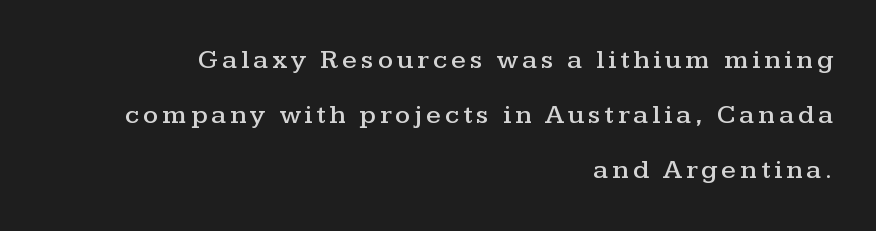
Leftover space on each line is placed entirely before the opening word. Descender tails drop into unmarked territory. The letters stand upright; this is a roman face. Notice the wide empty band between every row — that's loose leading.
